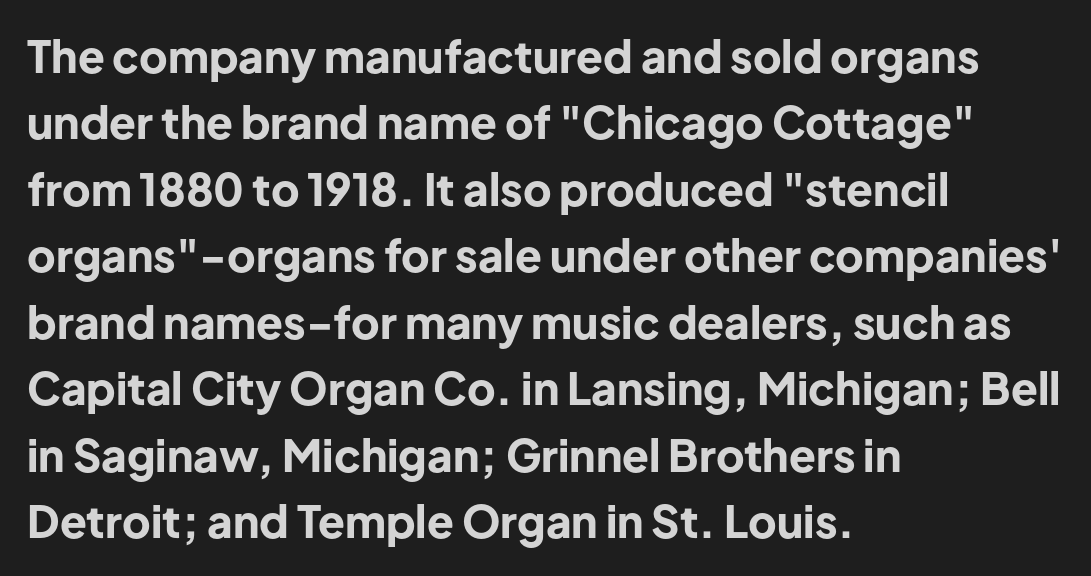
Unlike a traditional serif, this face leaves its strokes unadorned. The line-height multiplier appears to be the usual default. Every letter is thick-stroked: bold, no question. The axis of the letterforms is exactly vertical. The rendering anchors every line to the left-hand side. Characters follow at the spacing the type designer built in.
